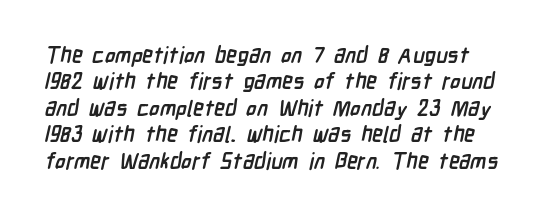
{"bold": "yes", "underline": "no", "line_spacing_ratio": 1.2, "letter_spacing": "normal", "letter_spacing_em": 0.0, "glyph_px": 22}
